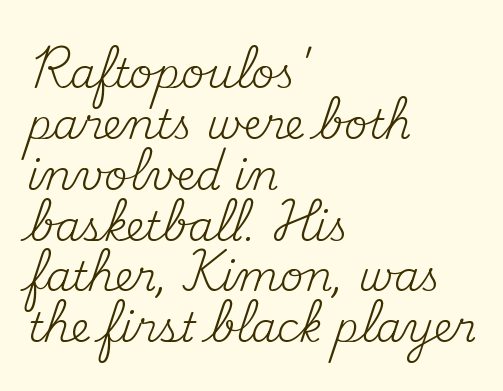
Is this a fixed-width face? No — the glyphs have proportional, varying widths. Anything drawn beneath the words? Only blank space. No letter is thick-stroked: the sample isn't bold. Old-style or modern, the face here clearly has serifs. The rendering anchors every line to the left-hand side.
